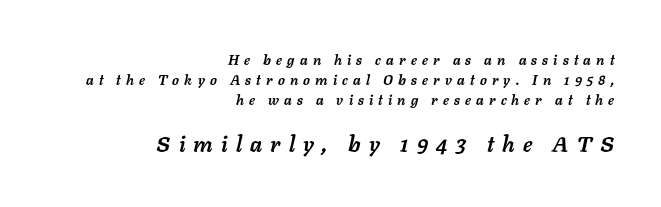
Q: Is the text bold? A: Yes.
Q: Is the text italic (slanted)? A: Yes, it leans right by about 11 degrees.
Q: Is the text underlined? A: No.
Q: How is the paragraph aligned? A: Right-aligned.
Q: Is the spacing between letters normal or unusually wide? A: Unusually wide.
Q: Is the spacing between lines tight, normal or loose? A: Normal.
Q: Which block of text is set in a larger size, the first (top) or the second (bottom)? A: The second (bottom) one.
